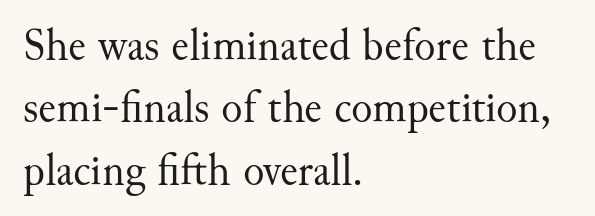
Q: Is the text bold? A: No.
Q: Is the text italic (slanted)? A: No, it is upright.
Q: Is the typeface a serif or a sans-serif typeface? A: Serif.
Q: Is the text underlined? A: No.
Q: How is the paragraph aligned? A: Left-aligned.
Q: Is the spacing between letters normal or unusually wide? A: Normal.
Q: Is the spacing between lines tight, normal or loose? A: Normal.
Q: Width (condensed, normal, or wide)? A: Normal.
Q: Stroke contrast? A: Medium.
Q: x-height? A: Small.
Q: Monospaced? A: No.
